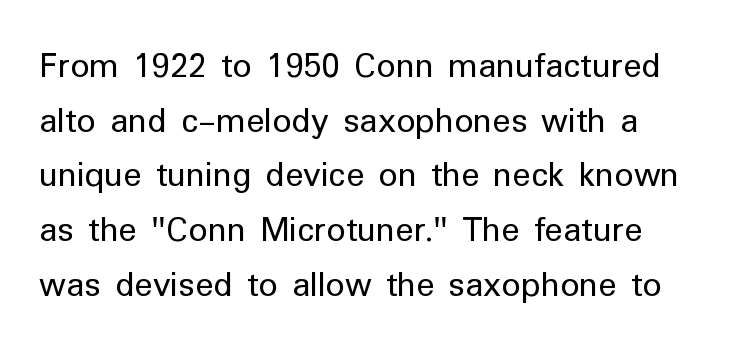
{"serif": "no", "italic": "no", "bold": "no", "weight": "regular", "width": "normal", "stroke_contrast": "low", "x_height": "medium", "monospaced": "no", "underline": "no", "line_spacing": "normal", "line_spacing_ratio": 1.44, "letter_spacing": "normal", "letter_spacing_em": 0.0, "glyph_px": 38}
